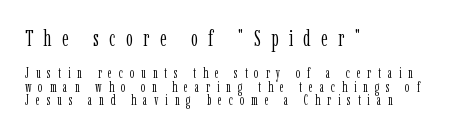
{"italic": "no", "bold": "no", "underline": "no", "align": "left", "line_spacing": "tight", "line_spacing_ratio": 0.97, "letter_spacing": "wide", "letter_spacing_em": 0.48, "larger_block": "first", "size_ratio": 1.57, "glyph_px": 22}
